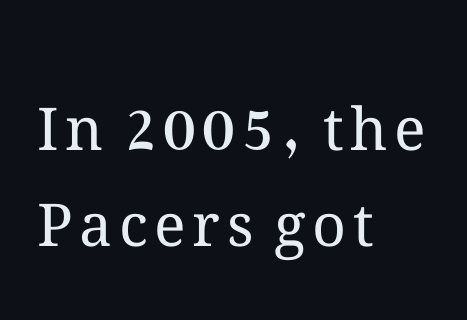
Proportional: the letters do not fall into vertical columns. Compared with a centered layout, this one pins lines to the left instead. Quick note: interline space is typical. No heavy texture on the line: the type isn't bold. Clear beneath every line of the passage.
